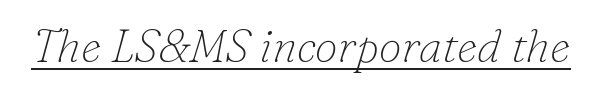
Q: Is the text bold? A: No.
Q: Is the text italic (slanted)? A: Yes, it leans right by about 16 degrees.
Q: Is the typeface a serif or a sans-serif typeface? A: Serif.
Q: Is the text underlined? A: Yes.
Q: Is the spacing between letters normal or unusually wide? A: Normal.
Q: Width (condensed, normal, or wide)? A: Normal.
Q: Stroke contrast? A: Low.
Q: x-height? A: Small.
Q: Monospaced? A: No.
